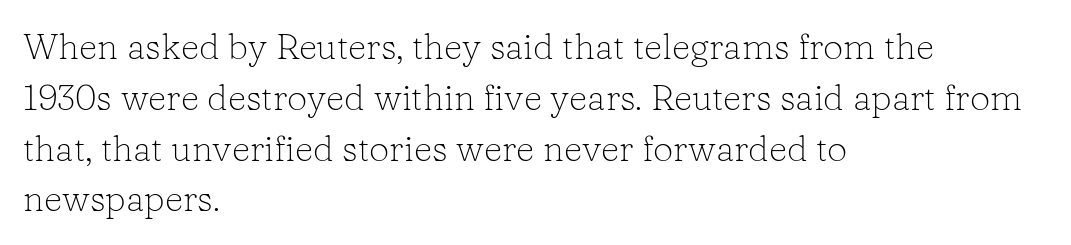
{"serif": "yes", "italic": "no", "bold": "no", "weight": "light", "width": "normal", "stroke_contrast": "low", "x_height": "medium", "monospaced": "no", "underline": "no", "align": "left", "line_spacing": "normal", "line_spacing_ratio": 1.41, "letter_spacing": "normal", "letter_spacing_em": 0.0, "glyph_px": 36}
